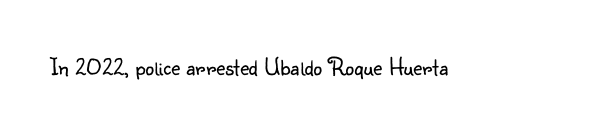
The rendering keeps characters at their native spacing. The font sits on the lighter half of the weight spectrum, regular included. Quick note: underline off. Is there any slant? The stems are plumb.
